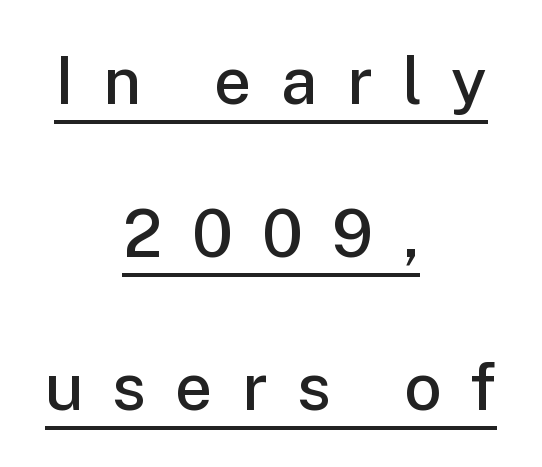
The image shows 66 px semibold sans-serif type, upright; set centered, loose line spacing (2.32x), unusually wide letter spacing (+0.44 em), underlined; low stroke contrast and a medium x-height.
